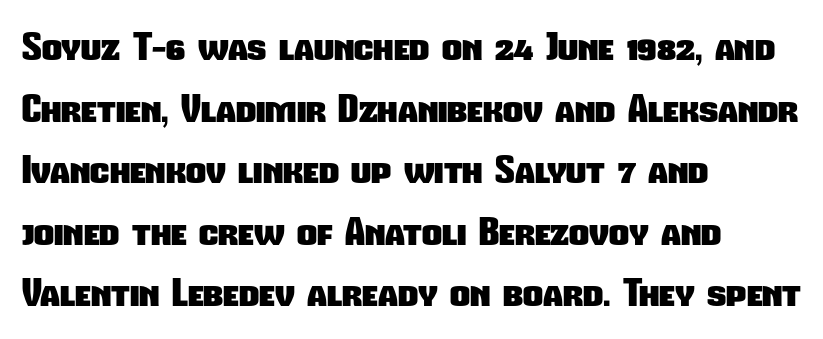
{"serif": "no", "bold": "yes", "weight": "heavy", "width": "condensed", "stroke_contrast": "low", "x_height": "medium", "monospaced": "no", "underline": "no", "align": "left", "line_spacing": "normal", "line_spacing_ratio": 1.58, "letter_spacing": "normal", "letter_spacing_em": 0.0, "glyph_px": 39}
